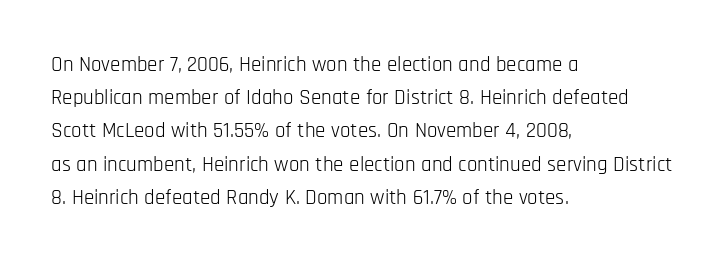
Q: Is the text bold? A: No.
Q: Is the text italic (slanted)? A: No, it is upright.
Q: Is the text underlined? A: No.
Q: How is the paragraph aligned? A: Left-aligned.
Q: Is the spacing between letters normal or unusually wide? A: Normal.
Q: Is the spacing between lines tight, normal or loose? A: Normal.
